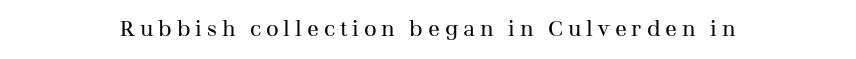
The font is comparable to plain body text, perhaps lighter. The font's upright variant was chosen for this text. The gaps between neighbouring characters are conspicuously large. Rule under the text: the space is simply empty.
